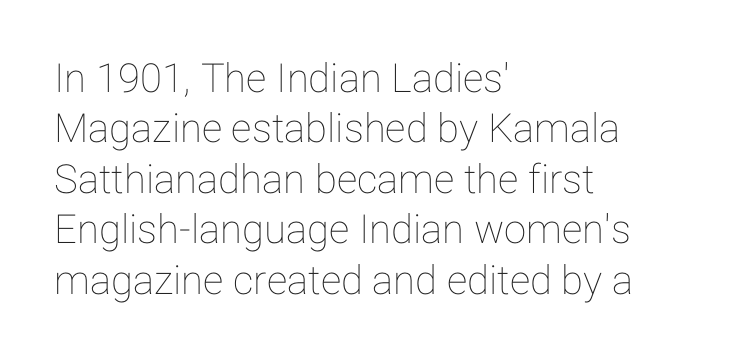
{"italic": "no", "width": "normal", "stroke_contrast": "low", "x_height": "medium", "monospaced": "no", "underline": "no", "align": "left", "line_spacing": "normal", "line_spacing_ratio": 1.26, "letter_spacing": "normal", "letter_spacing_em": 0.0, "glyph_px": 40}
